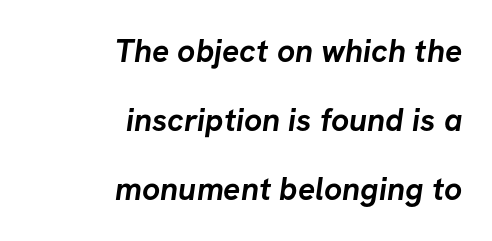
{"serif": "no", "bold": "yes", "weight": "semibold", "width": "normal", "stroke_contrast": "low", "x_height": "medium", "monospaced": "no", "underline": "no", "align": "right", "line_spacing": "loose", "line_spacing_ratio": 2.16, "letter_spacing": "normal", "letter_spacing_em": 0.0, "glyph_px": 32}
